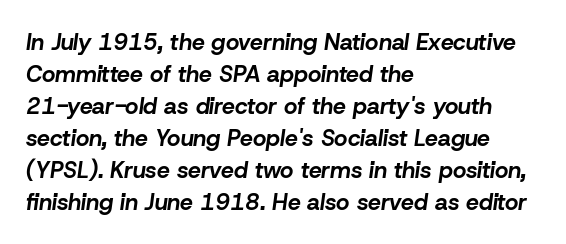
{"italic": "yes", "lean": "right", "slant_degrees": 8, "bold": "yes", "underline": "no", "align": "left", "line_spacing": "normal", "line_spacing_ratio": 1.39, "letter_spacing": "normal", "letter_spacing_em": 0.0, "glyph_px": 23}
